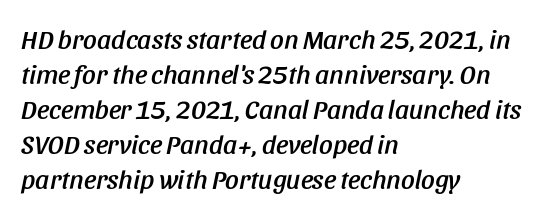
The image shows 27 px text type, italic (leaning right); set left-aligned, normal line spacing (1.3x), normal letter spacing, not underlined.
